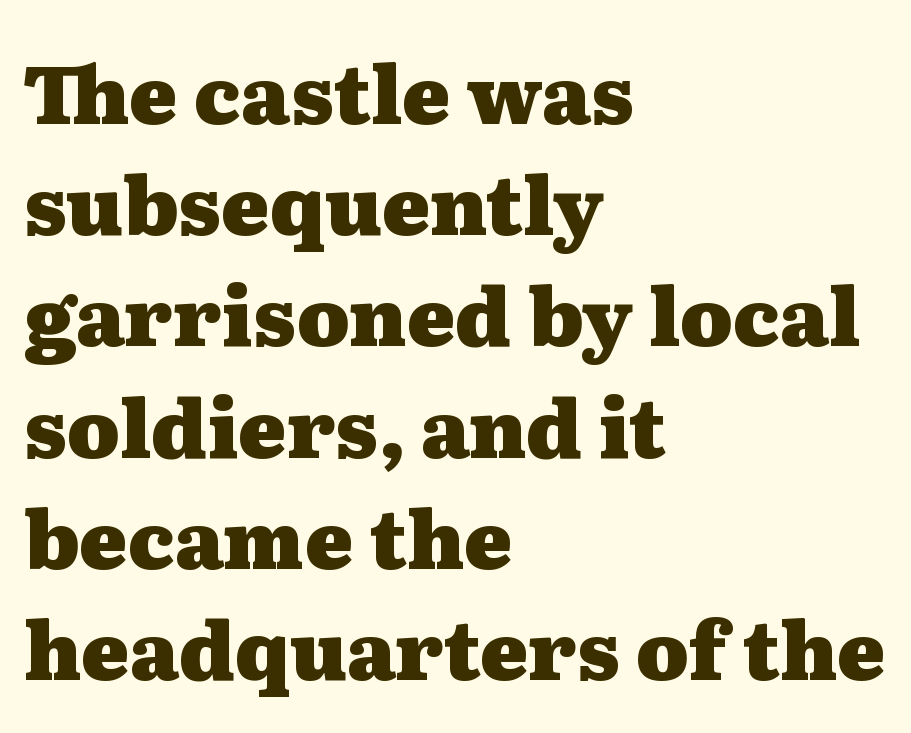
Nothing unusual about the tracking: characters are spaced as the font intends. No word sits above an underline. You'd pick this weight for a headline — it's a proper bold. The rendering anchors every line to the left-hand side. It's the straight-up-and-down kind of type.
